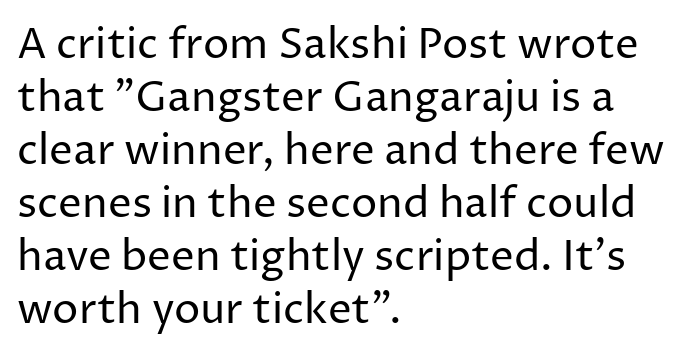
A typesetter would label this face a sans. Weight class: somewhere from thin through regular. Note the varied advance widths — an 'i' is clearly narrower than an 'm'. Vertical strokes here are truly vertical. Lines of text with bare space underneath.
